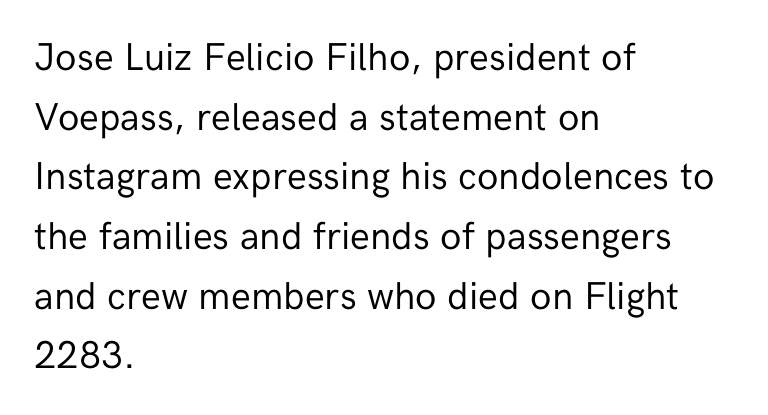
The image shows 39 px regular-weight sans-serif type, upright; set left-aligned, normal line spacing (1.53x), normal letter spacing, not underlined; low stroke contrast and a medium x-height.
